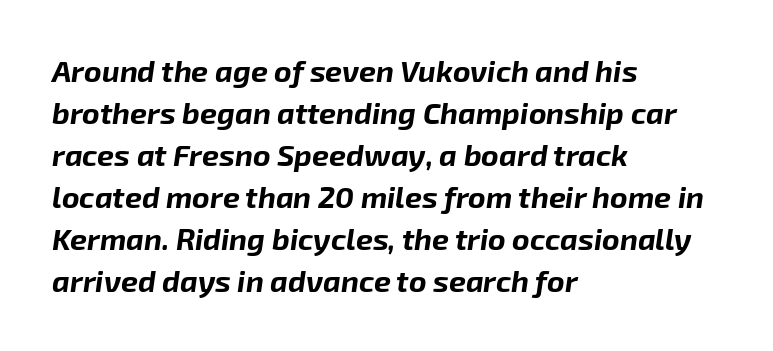
{"italic": "yes", "lean": "right", "slant_degrees": 8, "bold": "yes", "weight": "bold", "width": "normal", "stroke_contrast": "low", "x_height": "medium", "monospaced": "no", "underline": "no", "align": "left", "line_spacing": "normal", "line_spacing_ratio": 1.4, "letter_spacing": "normal", "letter_spacing_em": 0.0, "glyph_px": 30}
